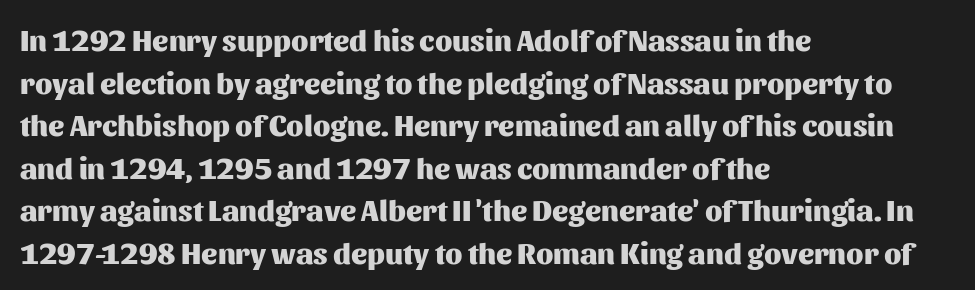
Q: Is the text bold? A: Yes.
Q: Is the text italic (slanted)? A: No, it is upright.
Q: Is the typeface a serif or a sans-serif typeface? A: Sans-serif.
Q: Is the text underlined? A: No.
Q: How is the paragraph aligned? A: Left-aligned.
Q: Is the spacing between letters normal or unusually wide? A: Normal.
Q: Is the spacing between lines tight, normal or loose? A: Normal.
Q: Width (condensed, normal, or wide)? A: Normal.
Q: Stroke contrast? A: Medium.
Q: x-height? A: Medium.
Q: Monospaced? A: No.
